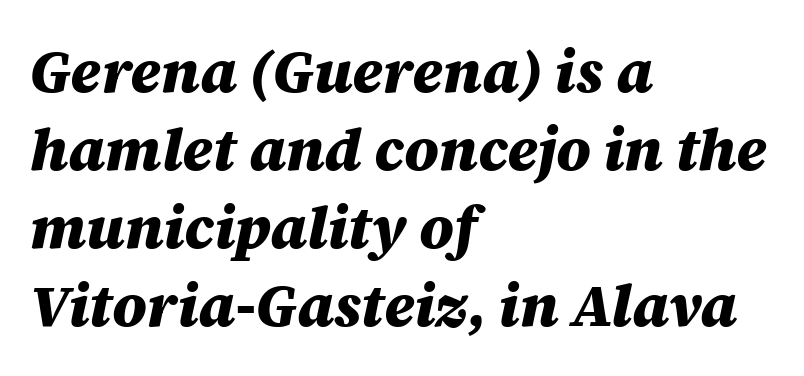
If you measured baseline to baseline, you'd find a middling distance. What weight is shown? A full bold with thick strokes. Each row of text sits above clean, open space. Short and long lines alike share a common starting point at left. Glyph-to-glyph distance matches everyday printed text. Here the designer chose a conventional face with non-uniform glyph widths.
